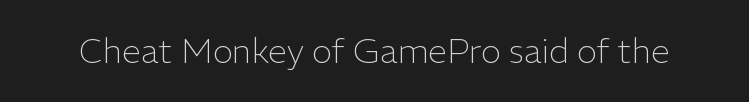
The image shows 34 px light sans-serif type, upright; set normal letter spacing, not underlined; low stroke contrast and a medium x-height.
